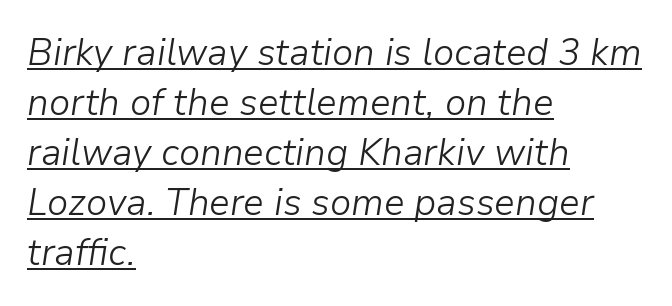
The face used here is proportionally spaced, like ordinary book or web type. One glance says typical: line gaps are just what's usual. Is this a heavy cut? Hardly; it is regular or lighter. Tracking value appears to be zero — textbook default spacing. Beneath each row of characters lies a ruled line. Compared with ordinary roman type, these characters are visibly tilted.
